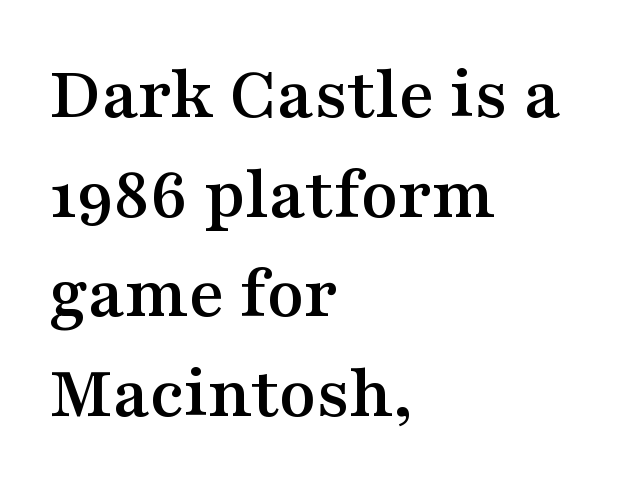
The image shows 76 px wide serif type, upright; set left-aligned, normal line spacing (1.31x), normal letter spacing, not underlined; medium stroke contrast and a medium x-height.
